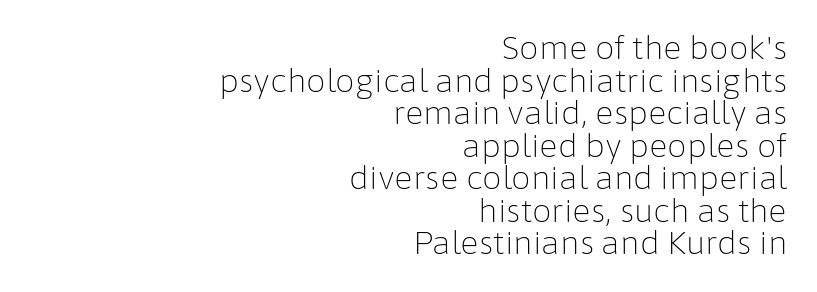
The letters stand straight up with perfectly vertical stems. Each new line begins almost immediately beneath the previous one. There is no visible air inserted between adjacent glyphs. All the whitespace from short lines collects on the left.
